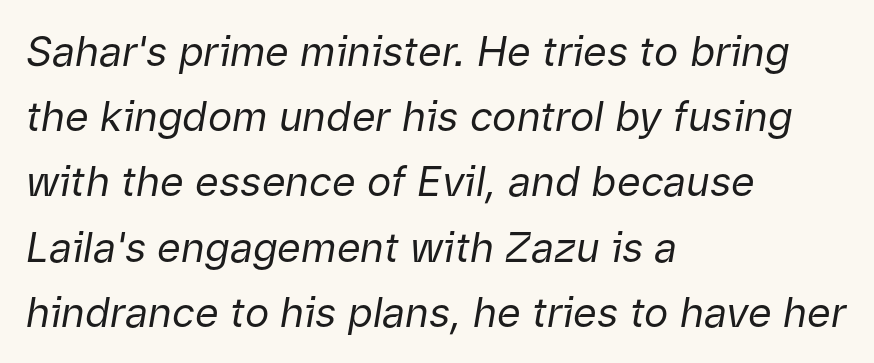
Is the type heavy? It reads as light-to-regular instead. You could call the tracking neutral — neither tight nor loose. Character widths vary here, with narrow letters taking less room than wide ones. Is the type slanted? Yes — the strokes lean at a clear angle. Line starts are locked; line ends wander.
